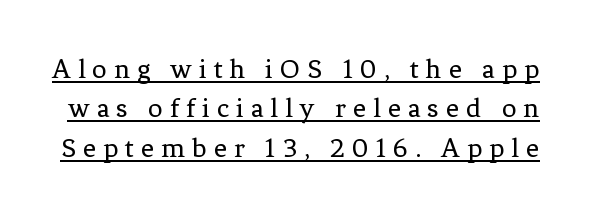
The letters carry serifs — small finishing strokes at the ends of their stems. The lettering stays uniformly vertical, giving the passage a roman look. The sample's only ornament is a line tracing under the words. Is this a fixed-width face? No — the glyphs have proportional, varying widths.
